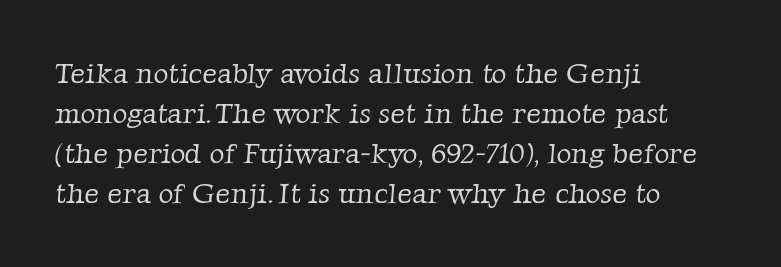
Is the letter spacing exaggerated? No — it looks like the ordinary default. The leading is moderate, giving the passage an even texture. The characters display serif detailing at their extremities. The letterforms sit at book weight or below.
